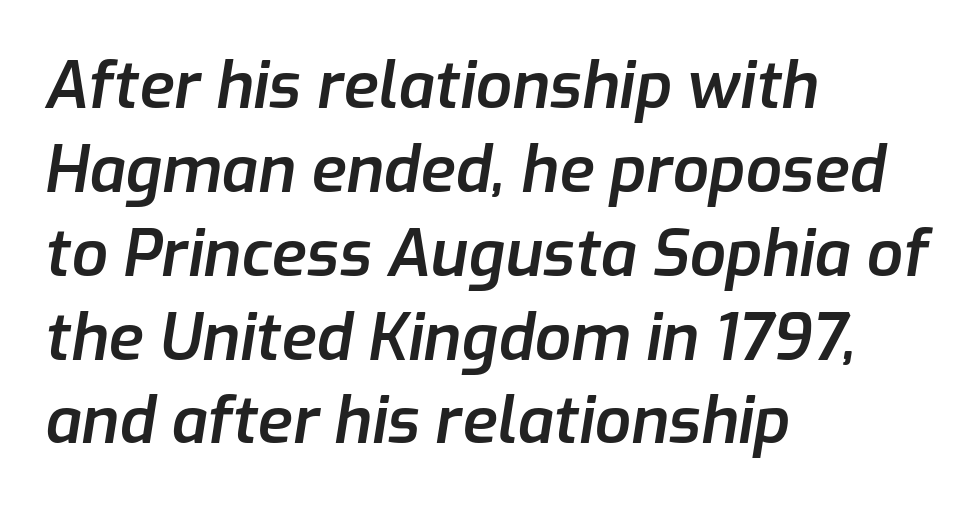
{"italic": "yes", "lean": "right", "slant_degrees": 9, "bold": "semi", "weight": "semibold", "width": "normal", "stroke_contrast": "low", "x_height": "medium", "monospaced": "no", "underline": "no", "align": "left", "line_spacing": "normal", "line_spacing_ratio": 1.31, "letter_spacing": "normal", "letter_spacing_em": 0.0, "glyph_px": 64}
